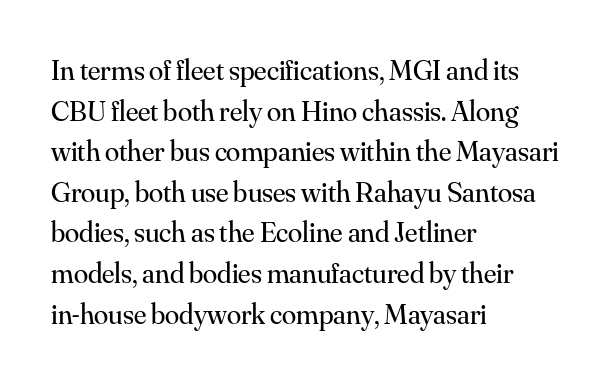
{"serif": "yes", "italic": "no", "bold": "no", "weight": "regular", "width": "normal", "stroke_contrast": "medium", "x_height": "small", "monospaced": "no", "underline": "no", "align": "left", "line_spacing": "normal", "line_spacing_ratio": 1.4, "letter_spacing": "normal", "letter_spacing_em": 0.0, "glyph_px": 29}
